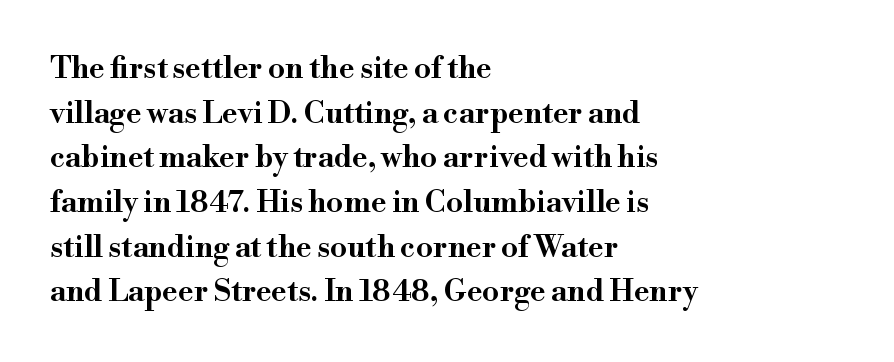
{"serif": "yes", "italic": "no", "width": "wide", "stroke_contrast": "high", "x_height": "small", "monospaced": "no", "underline": "no", "align": "left", "line_spacing": "normal", "line_spacing_ratio": 1.49, "letter_spacing": "normal", "letter_spacing_em": 0.0, "glyph_px": 30}
